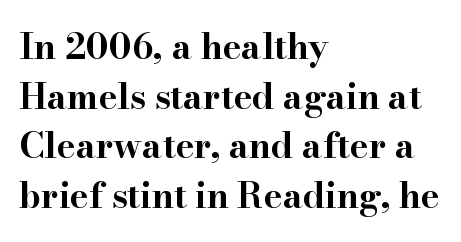
Characters follow at the spacing the type designer built in. Regarding leading, the lines here are spaced in the standard way. Compared with an ordinary text face, these strokes are far heavier — a full bold. Each line starts at the same left margin while the right side varies. The rendering uses natural spacing where letterforms have individual widths. Rule under the text: the space is simply empty.
